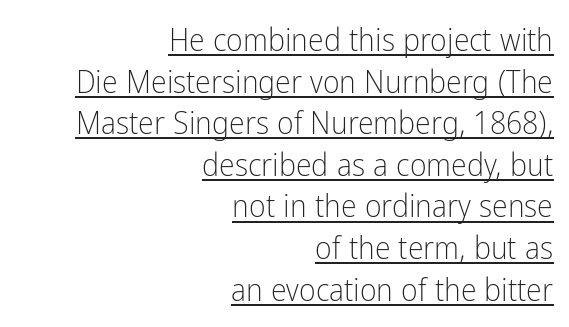
Q: Is the text bold? A: No.
Q: Is the text italic (slanted)? A: No, it is upright.
Q: Is the typeface a serif or a sans-serif typeface? A: Sans-serif.
Q: Is the text underlined? A: Yes.
Q: How is the paragraph aligned? A: Right-aligned.
Q: Is the spacing between letters normal or unusually wide? A: Normal.
Q: Is the spacing between lines tight, normal or loose? A: Normal.
Q: Width (condensed, normal, or wide)? A: Condensed.
Q: Stroke contrast? A: Low.
Q: x-height? A: Medium.
Q: Monospaced? A: No.
